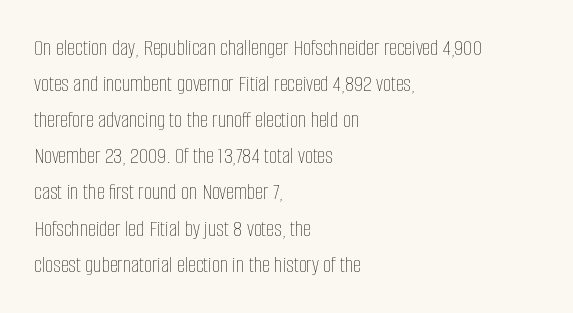
{"italic": "no", "bold": "no", "underline": "no", "align": "left", "line_spacing": "normal", "line_spacing_ratio": 1.57, "letter_spacing": "normal", "letter_spacing_em": 0.0, "glyph_px": 23}
